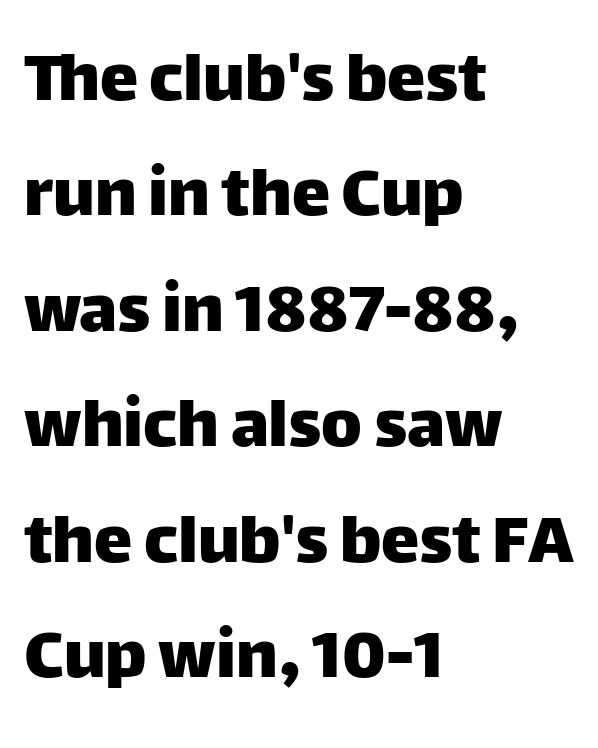
Plain, unruled lines of type. A typesetter would call this proportional, since set widths differ per character. Horizontal alignment here is leftward, the default for most running prose. Notice how the stems are strictly vertical — no italics here.
